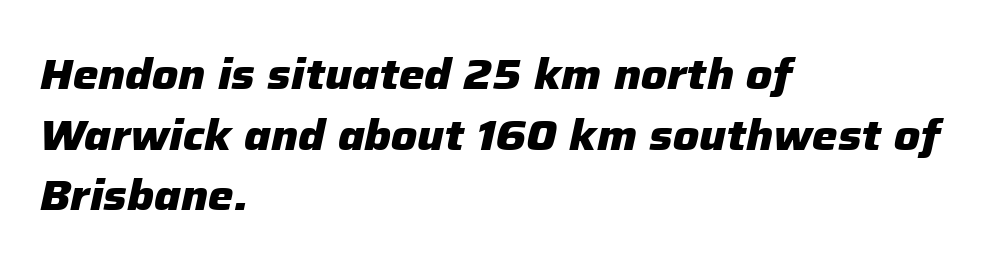
Q: Is the text bold? A: Yes.
Q: Is the text italic (slanted)? A: Yes, it leans right by about 12 degrees.
Q: Is the text underlined? A: No.
Q: How is the paragraph aligned? A: Left-aligned.
Q: Is the spacing between letters normal or unusually wide? A: Normal.
Q: Is the spacing between lines tight, normal or loose? A: Normal.
Q: Width (condensed, normal, or wide)? A: Normal.
Q: Stroke contrast? A: Low.
Q: x-height? A: Medium.
Q: Monospaced? A: No.
